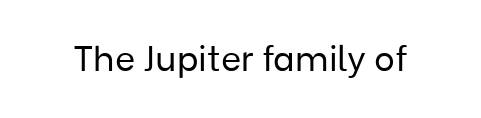
The image shows 35 px regular-weight sans-serif type, upright; set normal letter spacing, not underlined; low stroke contrast and a medium x-height.
